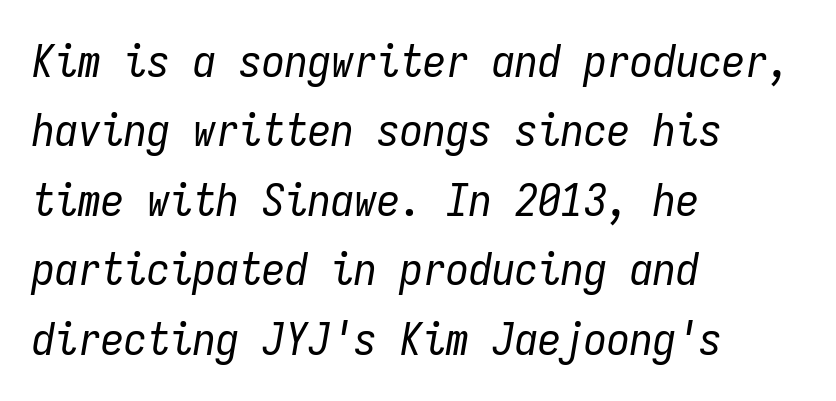
The line-height multiplier appears to be the usual default. Horizontally, the lines are justified to the leading edge only. No chunkiness to these letters — they're not bold. Compared with typical body copy, the letter spacing here is the same. Observe the lean: these are italic letterforms. Clear beneath every line of the passage.
